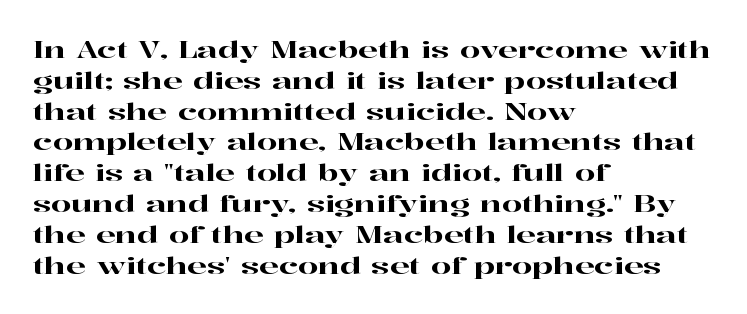
The image shows 23 px text type, upright; set left-aligned, normal line spacing (1.34x), normal letter spacing, not underlined.
